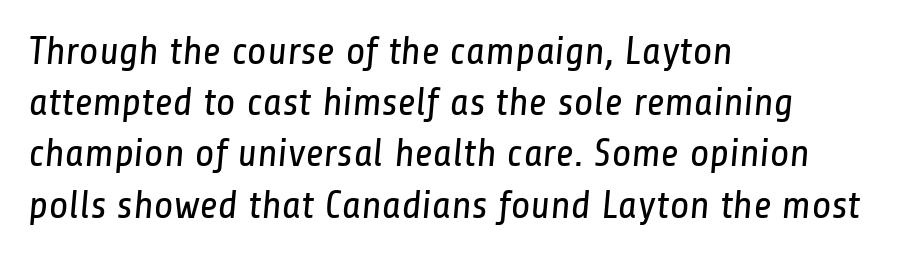
Q: Is the text bold? A: No.
Q: Is the typeface a serif or a sans-serif typeface? A: Sans-serif.
Q: Is the text underlined? A: No.
Q: How is the paragraph aligned? A: Left-aligned.
Q: Is the spacing between letters normal or unusually wide? A: Normal.
Q: Is the spacing between lines tight, normal or loose? A: Normal.
Q: Width (condensed, normal, or wide)? A: Condensed.
Q: Stroke contrast? A: Low.
Q: x-height? A: Medium.
Q: Monospaced? A: No.
